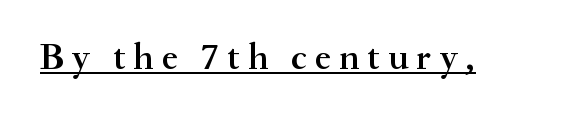
The image shows 38 px serif type, upright; set unusually wide letter spacing (+0.21 em), underlined; medium stroke contrast and a small x-height.
